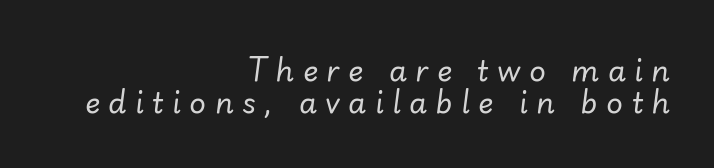
{"italic": "yes", "lean": "right", "slant_degrees": 7, "bold": "no", "weight": "regular", "width": "normal", "stroke_contrast": "low", "x_height": "small", "monospaced": "no", "underline": "no", "align": "right", "line_spacing": "tight", "line_spacing_ratio": 1.1, "letter_spacing": "wide", "letter_spacing_em": 0.29, "glyph_px": 29}
